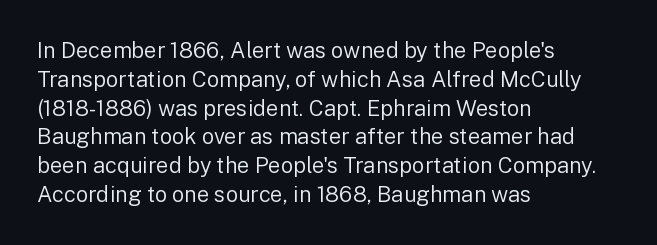
The image shows 22 px text type, upright; set left-aligned, normal line spacing (1.31x), normal letter spacing, not underlined.
